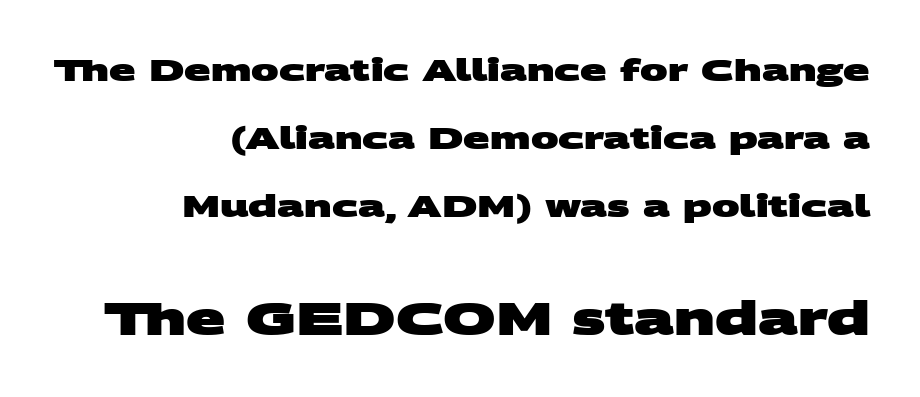
The image shows 46 px heavy, wide sans-serif type; set right-aligned, loose line spacing (2.19x), normal letter spacing, not underlined; the second (bottom) block is 1.48x larger; medium stroke contrast and a large x-height.
